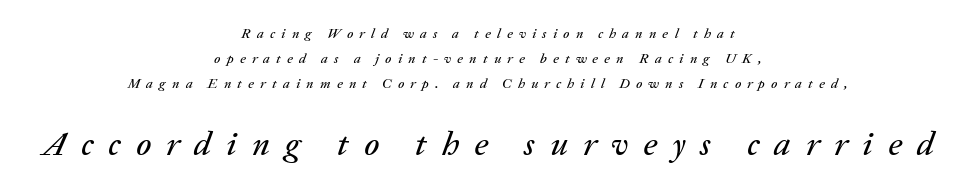
Q: Is the text italic (slanted)? A: Yes, it leans right by about 20 degrees.
Q: Is the text underlined? A: No.
Q: How is the paragraph aligned? A: Centered.
Q: Is the spacing between letters normal or unusually wide? A: Unusually wide.
Q: Which block of text is set in a larger size, the first (top) or the second (bottom)? A: The second (bottom) one.
Q: Width (condensed, normal, or wide)? A: Normal.
Q: Stroke contrast? A: Low.
Q: x-height? A: Medium.
Q: Monospaced? A: No.
